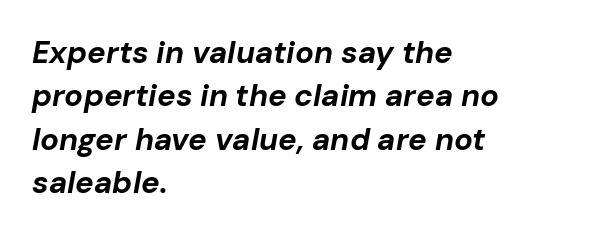
Q: Is the text bold? A: Yes.
Q: Is the text italic (slanted)? A: Yes, it leans right by about 10 degrees.
Q: Is the text underlined? A: No.
Q: How is the paragraph aligned? A: Left-aligned.
Q: Is the spacing between letters normal or unusually wide? A: Normal.
Q: Is the spacing between lines tight, normal or loose? A: Normal.
Q: Width (condensed, normal, or wide)? A: Normal.
Q: Stroke contrast? A: Low.
Q: x-height? A: Medium.
Q: Monospaced? A: No.
